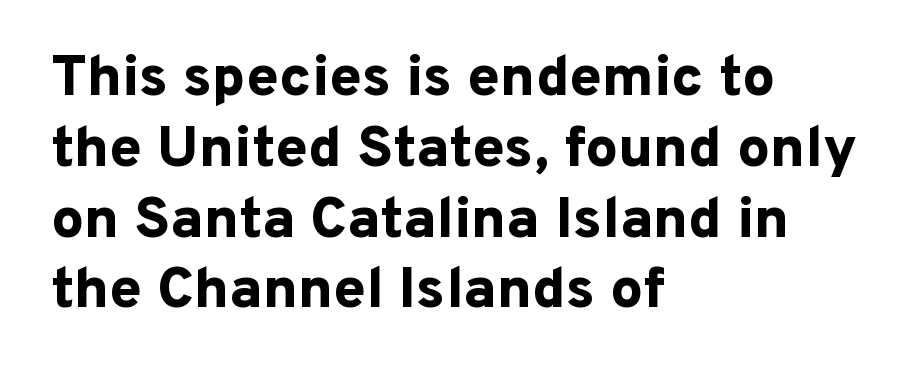
The image shows 58 px bold sans-serif type, upright; set left-aligned, line spacing 1.22x, normal letter spacing, not underlined; low stroke contrast and a medium x-height.
